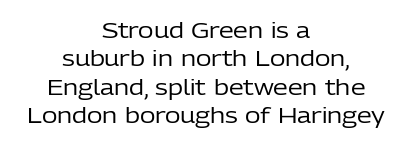
The image shows 21 px text type, upright; set centered, normal line spacing (1.35x), normal letter spacing, not underlined.
